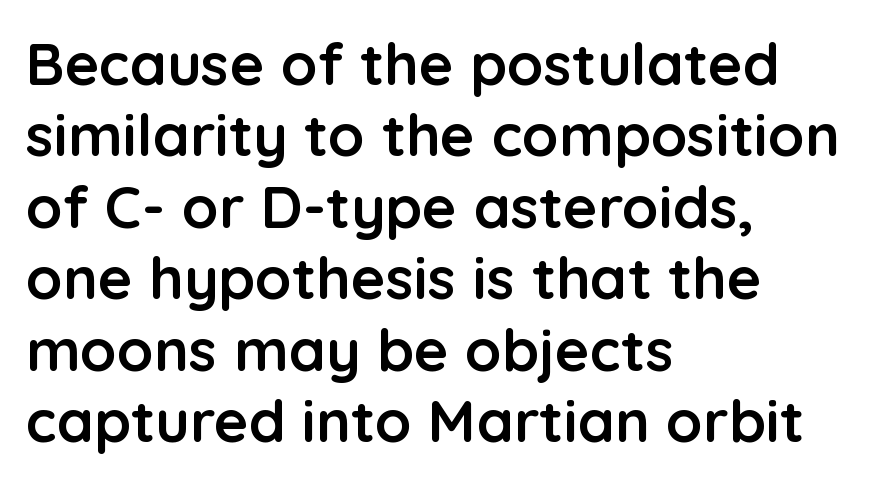
Each letter's strokes conclude bluntly, with no projecting serifs. Compared with typical body copy, the letter spacing here is the same. The axis of the letterforms is exactly vertical. Casual observation: everything's shoved over to the left. Each letter keeps its own natural width here, so spacing adapts to shape.
